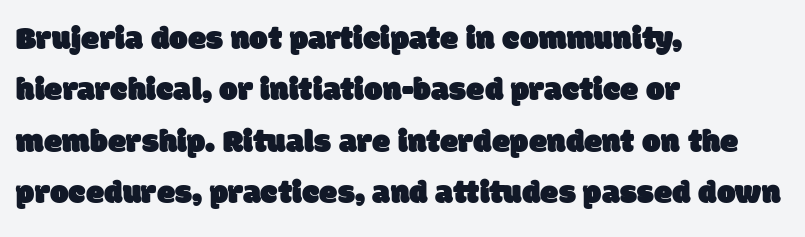
Here the glyphs are tracked normally, forming tight word shapes. The rendering uses a moderate line-height, typical for paragraphs. Unmarked baselines from the first word to the last. Every row of glyphs begins at an identical x-position on the left. The face used here is a sans, in the tradition of grotesques and geometrics.
